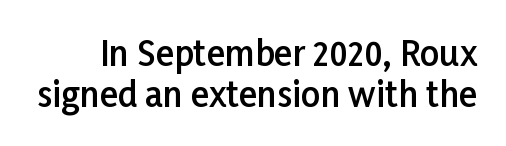
{"serif": "no", "italic": "no", "bold": "semi", "weight": "semibold", "width": "normal", "stroke_contrast": "low", "x_height": "medium", "monospaced": "no", "underline": "no", "line_spacing_ratio": 1.21, "letter_spacing": "normal", "letter_spacing_em": 0.0, "glyph_px": 34}
